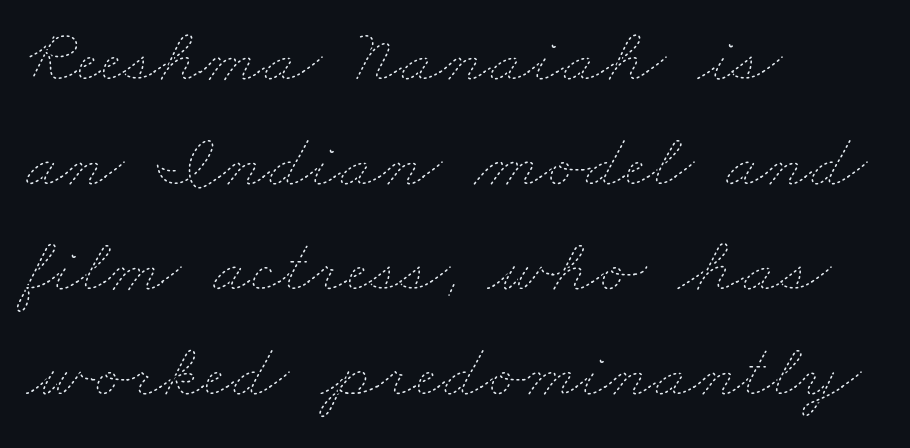
In CSS terms this would be text-align: left. Leading matches the norm, producing a regular column. Caption: standard tracking, unaltered. The string is rendered with underlining switched off. Is the stroke heavy? The answer is a plain regular-or-lighter. The face used here is proportionally spaced, like ordinary book or web type.
